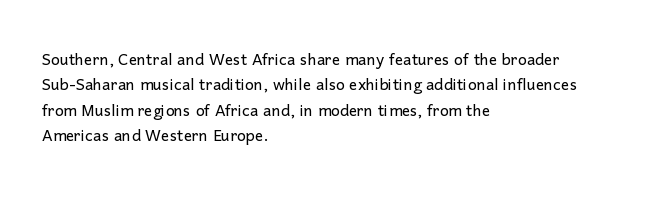
The image shows 21 px text type, upright; set left-aligned, line spacing 1.21x, normal letter spacing, not underlined.
